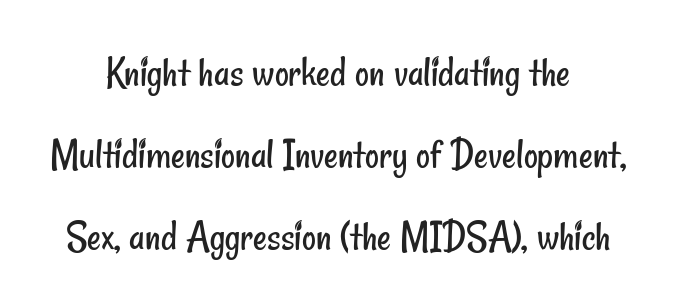
{"serif": "no", "bold": "no", "weight": "regular", "width": "condensed", "stroke_contrast": "low", "x_height": "small", "monospaced": "no", "underline": "no", "align": "center", "line_spacing": "loose", "line_spacing_ratio": 1.91, "letter_spacing": "normal", "letter_spacing_em": 0.0, "glyph_px": 43}
